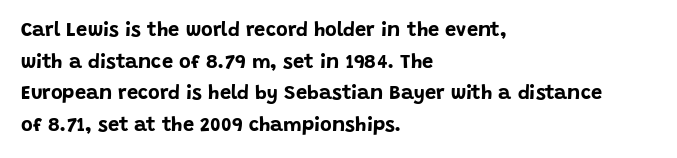
Q: Is the text bold? A: Yes.
Q: Is the text italic (slanted)? A: No, it is upright.
Q: Is the text underlined? A: No.
Q: How is the paragraph aligned? A: Left-aligned.
Q: Is the spacing between letters normal or unusually wide? A: Normal.
Q: Is the spacing between lines tight, normal or loose? A: Normal.
